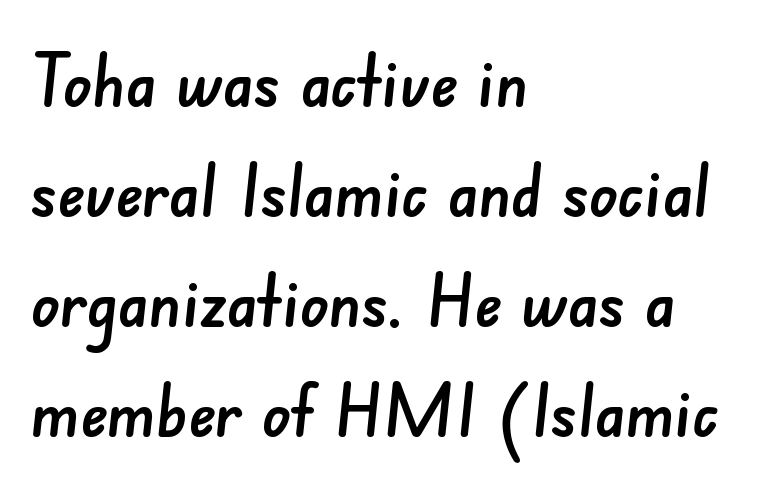
Q: Is the typeface a serif or a sans-serif typeface? A: Sans-serif.
Q: Is the text underlined? A: No.
Q: How is the paragraph aligned? A: Left-aligned.
Q: Is the spacing between letters normal or unusually wide? A: Normal.
Q: Is the spacing between lines tight, normal or loose? A: Normal.
Q: Width (condensed, normal, or wide)? A: Normal.
Q: Stroke contrast? A: Low.
Q: x-height? A: Small.
Q: Monospaced? A: No.
